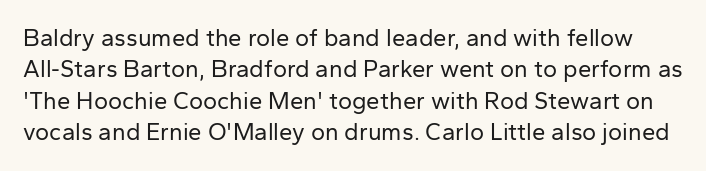
The image shows 24 px text type, upright; set normal line spacing (1.31x), normal letter spacing, not underlined.
